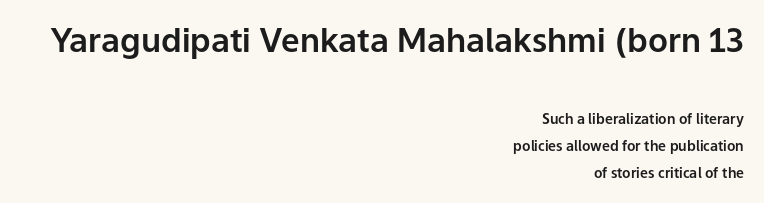
The image shows 33 px sans-serif type, upright; set right-aligned, loose line spacing (1.93x), normal letter spacing, not underlined; the first (top) block is 2.36x larger; low stroke contrast and a medium x-height.
